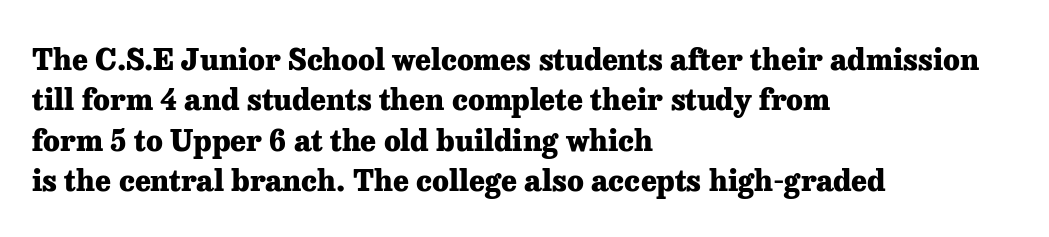
{"serif": "yes", "italic": "no", "bold": "yes", "weight": "heavy", "width": "normal", "stroke_contrast": "low", "x_height": "medium", "monospaced": "no", "underline": "no", "align": "left", "line_spacing": "normal", "line_spacing_ratio": 1.35, "letter_spacing": "normal", "letter_spacing_em": 0.0, "glyph_px": 30}
